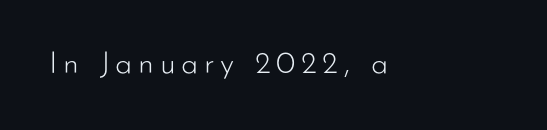
{"serif": "no", "italic": "no", "bold": "no", "weight": "light", "width": "normal", "stroke_contrast": "low", "x_height": "small", "monospaced": "no", "underline": "no", "glyph_px": 31}
